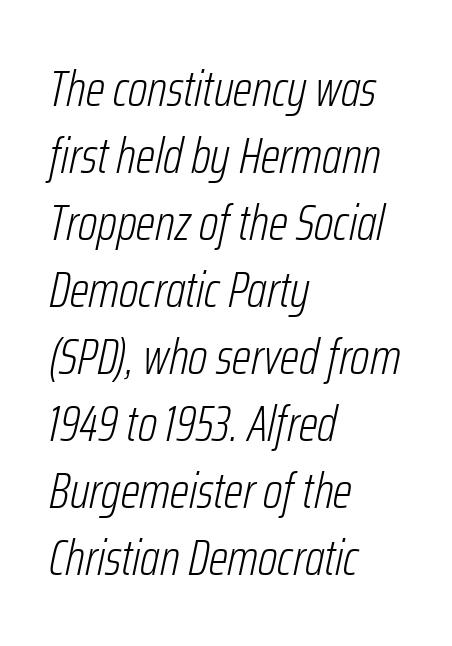
The paragraph shown leans on its left margin. Does extra space separate the letters? No, they use regular spacing. Heaviness? Minimal to ordinary, like unemphasized prose. Students, observe: this is what conventionally led text looks like. Do the characters align in a grid? No, the font is proportional. The face used here has a pronounced slope to its letters.
